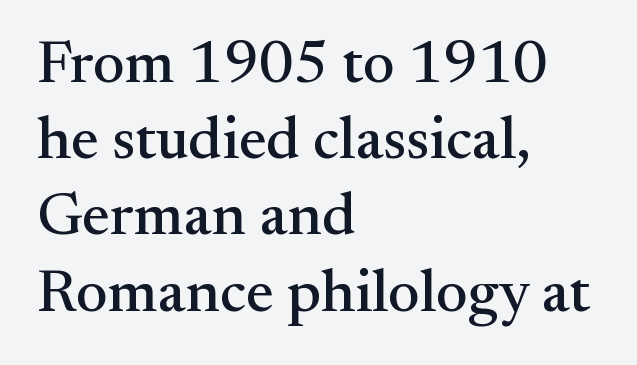
Q: Is the text italic (slanted)? A: No, it is upright.
Q: Is the typeface a serif or a sans-serif typeface? A: Serif.
Q: Is the text underlined? A: No.
Q: How is the paragraph aligned? A: Left-aligned.
Q: Is the spacing between letters normal or unusually wide? A: Normal.
Q: Is the spacing between lines tight, normal or loose? A: Normal.
Q: Width (condensed, normal, or wide)? A: Normal.
Q: Stroke contrast? A: Medium.
Q: x-height? A: Small.
Q: Monospaced? A: No.
